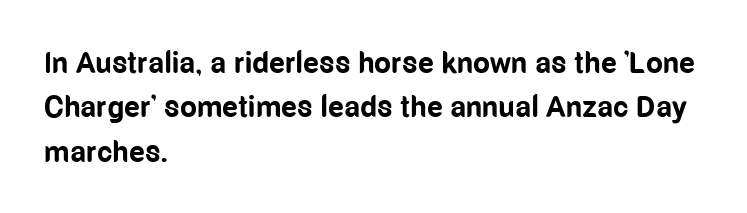
Q: Is the text bold? A: Yes.
Q: Is the text italic (slanted)? A: No, it is upright.
Q: Is the typeface a serif or a sans-serif typeface? A: Sans-serif.
Q: Is the text underlined? A: No.
Q: How is the paragraph aligned? A: Left-aligned.
Q: Is the spacing between letters normal or unusually wide? A: Normal.
Q: Is the spacing between lines tight, normal or loose? A: Normal.
Q: Width (condensed, normal, or wide)? A: Condensed.
Q: Stroke contrast? A: Low.
Q: x-height? A: Medium.
Q: Monospaced? A: No.
